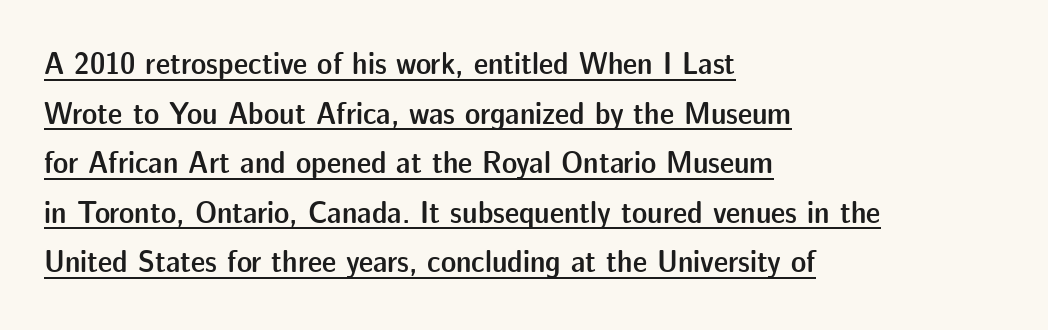
The image shows 32 px semibold sans-serif type, upright; set left-aligned, normal line spacing (1.55x), normal letter spacing, underlined; low stroke contrast and a medium x-height.
